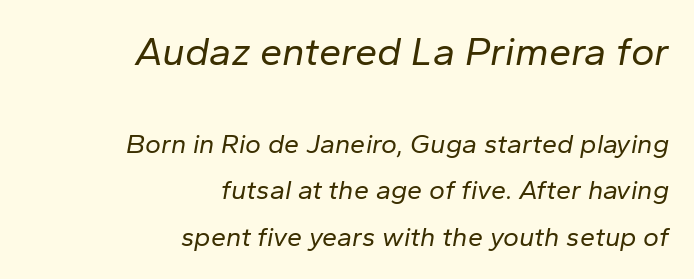
The image shows 40 px regular-weight type, italic (leaning right); set right-aligned, line spacing 1.72x, normal letter spacing, not underlined; the first (top) block is 1.48x larger; low stroke contrast and a medium x-height.
